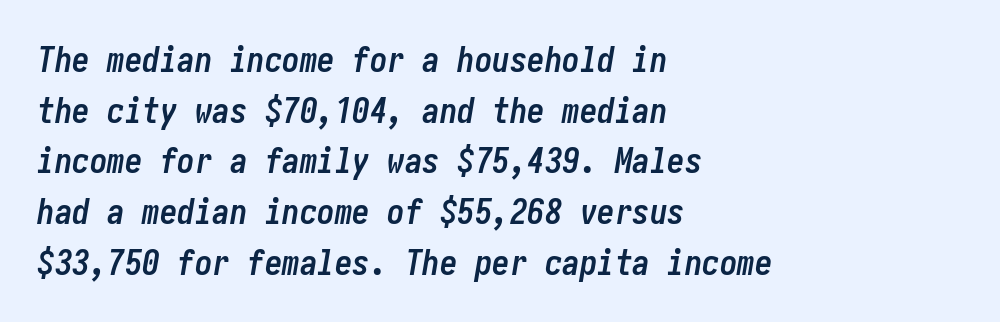
The lines are quadded left. Inter-character spacing is left at the font's built-in metrics. Is there much room between lines? A standard amount, neither cramped nor airy. Decoration check: the copy has no underline.
